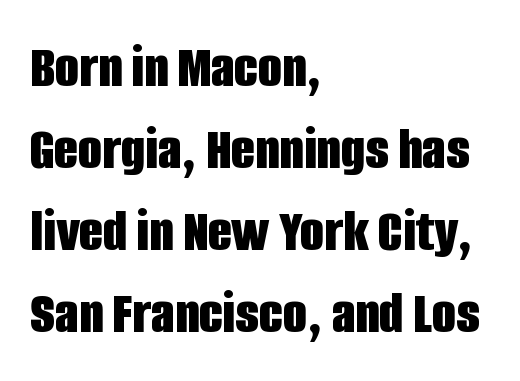
The image shows 62 px bold, condensed sans-serif type, upright; set left-aligned, normal line spacing (1.32x), normal letter spacing, not underlined; low stroke contrast and a large x-height.
